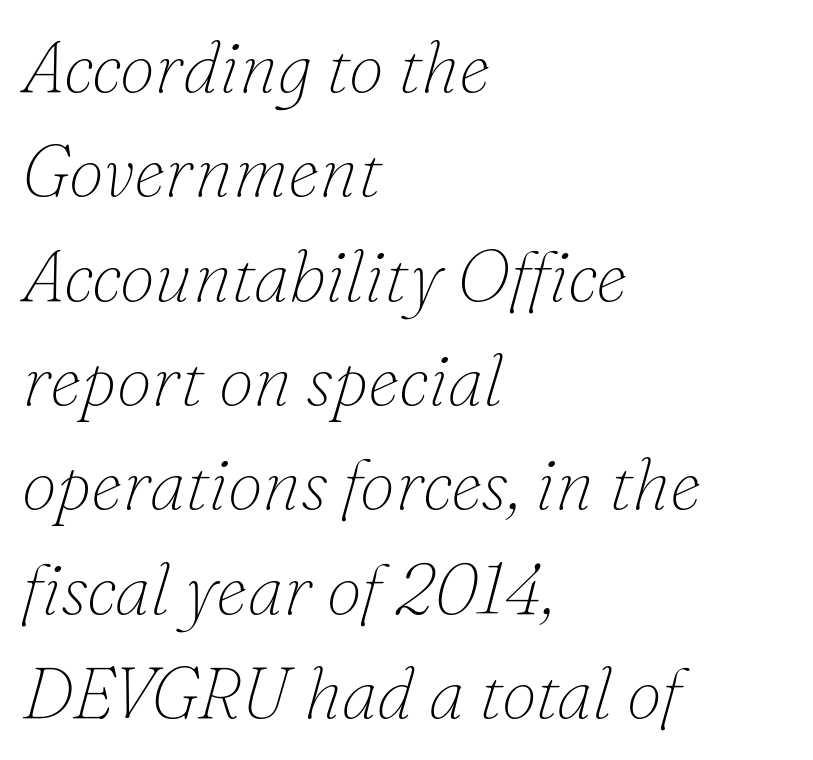
Q: Is the text bold? A: No.
Q: Is the text italic (slanted)? A: Yes, it leans right by about 16 degrees.
Q: Is the typeface a serif or a sans-serif typeface? A: Serif.
Q: Is the text underlined? A: No.
Q: How is the paragraph aligned? A: Left-aligned.
Q: Is the spacing between letters normal or unusually wide? A: Normal.
Q: Is the spacing between lines tight, normal or loose? A: Normal.
Q: Width (condensed, normal, or wide)? A: Normal.
Q: Stroke contrast? A: Low.
Q: x-height? A: Small.
Q: Monospaced? A: No.
